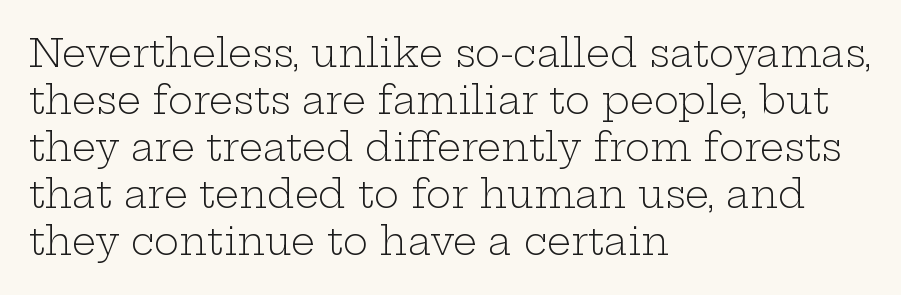
Ink coverage per letter is moderate at most. These lines keep a tight, regular rhythm from letter to letter. Unmarked baselines from the first word to the last. This sample has the flowing, uneven cadence of proportional lettering. Is the block centered? No — it sits flush against the left margin. The typography opts for an upright posture over an oblique one.
